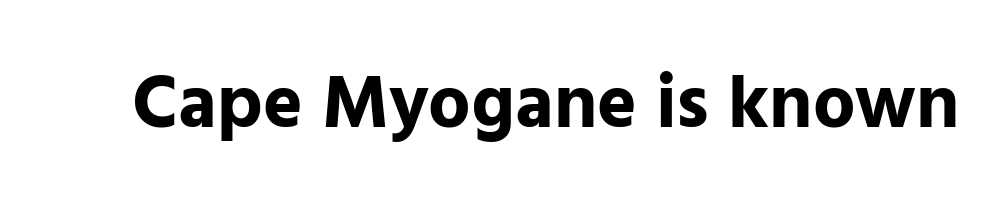
{"serif": "no", "italic": "no", "bold": "yes", "weight": "bold", "width": "normal", "stroke_contrast": "low", "x_height": "medium", "monospaced": "no", "underline": "no", "letter_spacing": "normal", "letter_spacing_em": 0.0, "glyph_px": 75}
